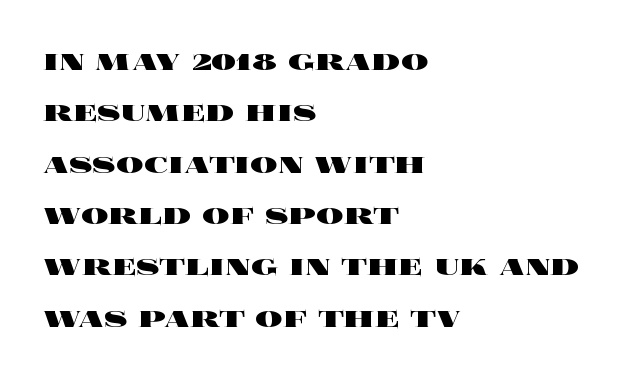
Character widths vary here, with narrow letters taking less room than wide ones. Here the glyphs are tracked normally, forming tight word shapes. The letters stand straight up with perfectly vertical stems. The leading is moderate, giving the passage an even texture. The rag falls on the right side of this text block. Any mark beneath the type? The region is blank.
